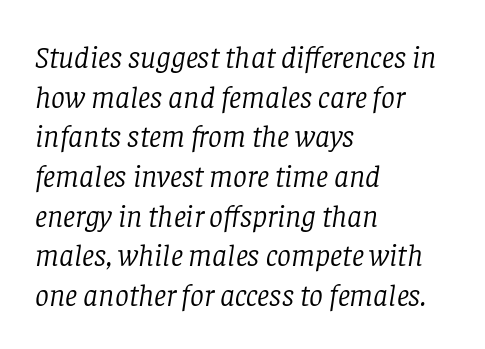
Is there much room between lines? A standard amount, neither cramped nor airy. The space beneath each line is pristine and unruled. Left-aligned paragraph, ragged on the right. The type is set solid horizontally, with unmodified tracking. The rendering shows small feet on the letterforms — a serif design. The font is comparable to plain body text, perhaps lighter.
